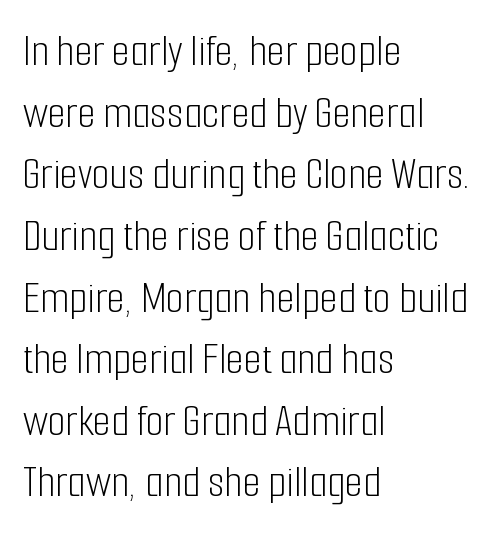
The image shows 46 px light, condensed sans-serif type, upright; set left-aligned, normal line spacing (1.34x), normal letter spacing, not underlined; low stroke contrast and a medium x-height.
